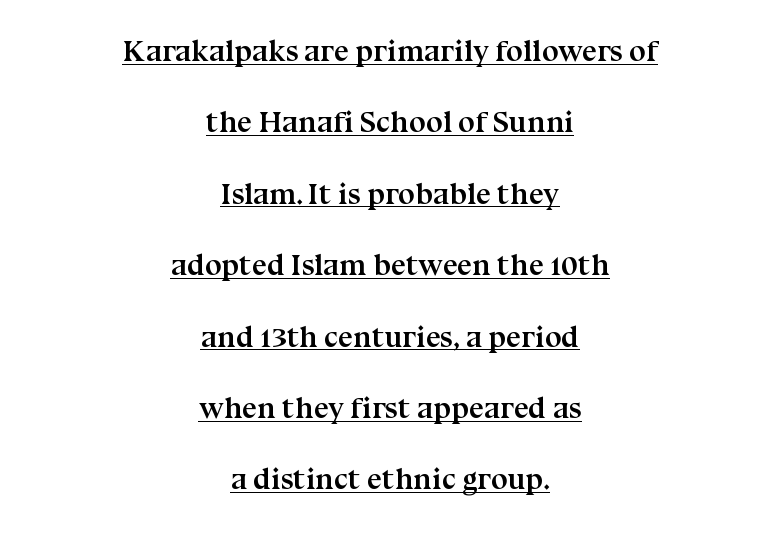
{"serif": "yes", "italic": "no", "bold": "yes", "weight": "semibold", "width": "normal", "stroke_contrast": "medium", "x_height": "medium", "monospaced": "no", "underline": "yes", "align": "center", "line_spacing": "loose", "line_spacing_ratio": 2.38, "letter_spacing": "normal", "letter_spacing_em": 0.0, "glyph_px": 30}
